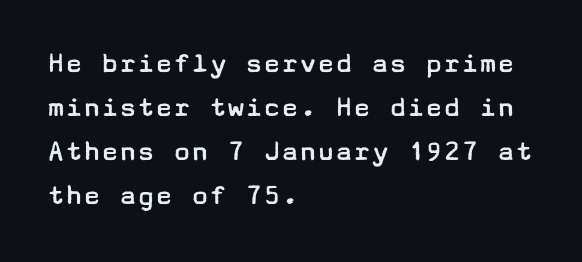
Q: Is the text bold? A: No.
Q: Is the text italic (slanted)? A: No, it is upright.
Q: Is the typeface a serif or a sans-serif typeface? A: Sans-serif.
Q: Is the text underlined? A: No.
Q: How is the paragraph aligned? A: Left-aligned.
Q: Is the spacing between letters normal or unusually wide? A: Normal.
Q: Is the spacing between lines tight, normal or loose? A: Normal.
Q: Width (condensed, normal, or wide)? A: Wide.
Q: Stroke contrast? A: Low.
Q: x-height? A: Medium.
